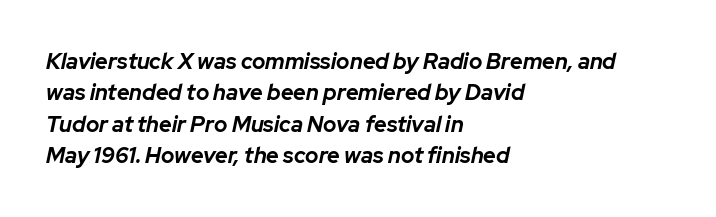
{"italic": "yes", "lean": "right", "slant_degrees": 12, "bold": "yes", "underline": "no", "align": "left", "line_spacing": "normal", "line_spacing_ratio": 1.43, "letter_spacing": "normal", "letter_spacing_em": 0.0, "glyph_px": 22}
